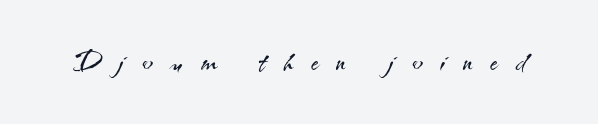
Q: Is the text bold? A: No.
Q: Is the text italic (slanted)? A: Yes.
Q: Is the typeface a serif or a sans-serif typeface? A: Sans-serif.
Q: Is the text underlined? A: No.
Q: Is the spacing between letters normal or unusually wide? A: Unusually wide.
Q: Width (condensed, normal, or wide)? A: Normal.
Q: Stroke contrast? A: Medium.
Q: x-height? A: Small.
Q: Monospaced? A: No.
